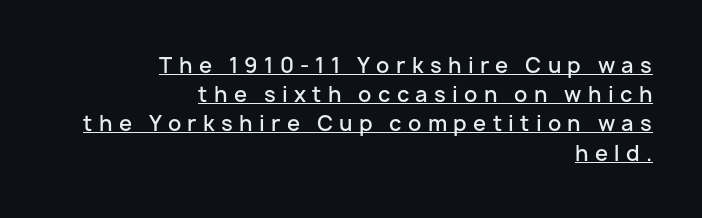
{"italic": "no", "bold": "semi", "underline": "yes", "align": "right", "line_spacing": "normal", "line_spacing_ratio": 1.39, "letter_spacing": "wide", "letter_spacing_em": 0.3, "glyph_px": 21}
